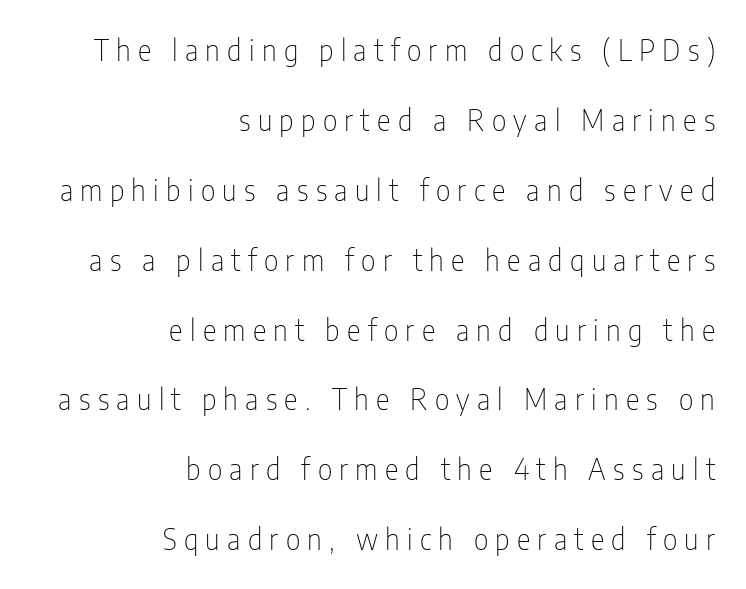
Q: Is the text bold? A: No.
Q: Is the text italic (slanted)? A: No, it is upright.
Q: Is the typeface a serif or a sans-serif typeface? A: Sans-serif.
Q: Is the text underlined? A: No.
Q: How is the paragraph aligned? A: Right-aligned.
Q: Is the spacing between letters normal or unusually wide? A: Unusually wide.
Q: Is the spacing between lines tight, normal or loose? A: Loose.
Q: Width (condensed, normal, or wide)? A: Condensed.
Q: Stroke contrast? A: Low.
Q: x-height? A: Medium.
Q: Monospaced? A: No.
